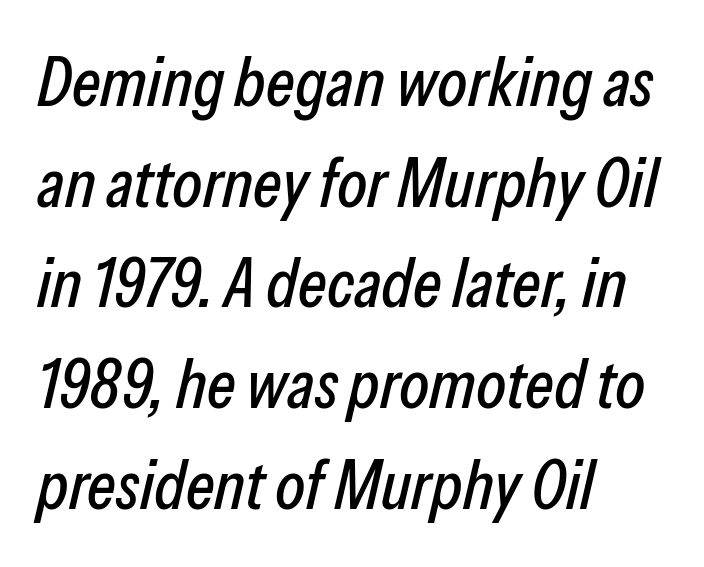
The image shows 69 px condensed type, italic (leaning right); set left-aligned, normal line spacing (1.46x), normal letter spacing, not underlined; low stroke contrast and a medium x-height.
